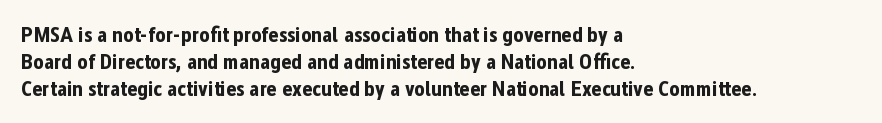
The image shows 22 px bold type, upright; set left-aligned, line spacing 1.22x, normal letter spacing, not underlined.
